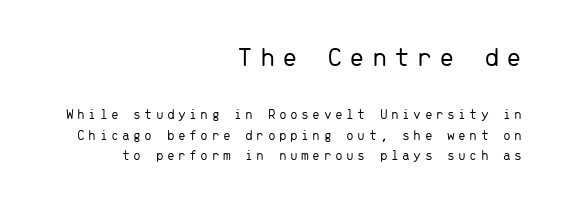
Q: Is the text bold? A: No.
Q: Is the text italic (slanted)? A: No, it is upright.
Q: Is the typeface a serif or a sans-serif typeface? A: Sans-serif.
Q: Is the text underlined? A: No.
Q: How is the paragraph aligned? A: Right-aligned.
Q: Is the spacing between letters normal or unusually wide? A: Unusually wide.
Q: Is the spacing between lines tight, normal or loose? A: Normal.
Q: Which block of text is set in a larger size, the first (top) or the second (bottom)? A: The first (top) one.
Q: Width (condensed, normal, or wide)? A: Normal.
Q: Stroke contrast? A: Low.
Q: x-height? A: Medium.
Q: Monospaced? A: Yes.
